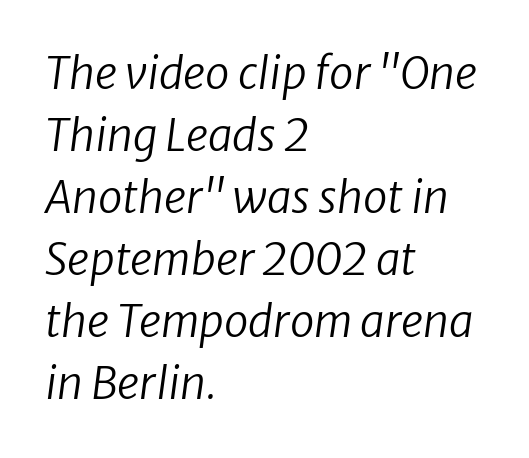
The gap between lines stays unmarked. No extra tracking has been applied to these lines. Quick note: interline space is typical. Think of a printed novel: that variable character pitch is what you see here.
